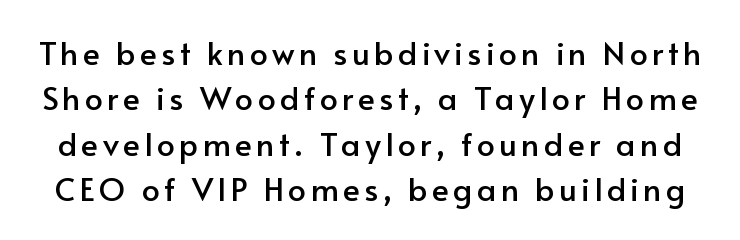
{"serif": "no", "italic": "no", "width": "normal", "stroke_contrast": "low", "x_height": "small", "monospaced": "no", "underline": "no", "line_spacing": "normal", "line_spacing_ratio": 1.42, "glyph_px": 32}
